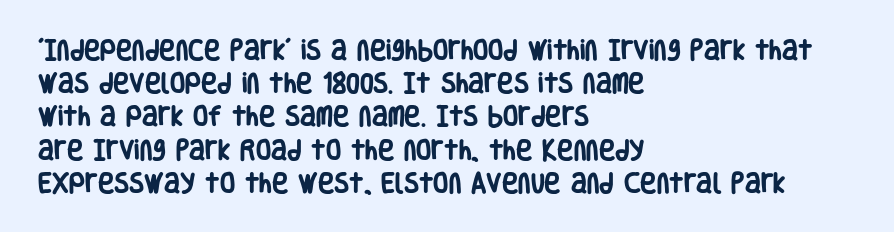
The image shows 22 px bold type, upright; set left-aligned, normal line spacing (1.51x), normal letter spacing, not underlined.
